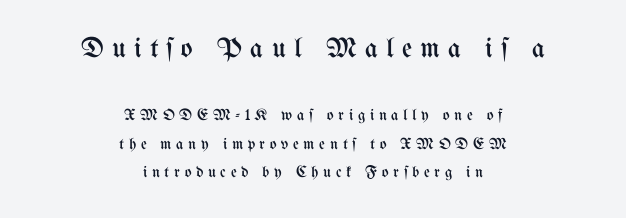
The image shows 28 px regular-weight, condensed type, upright; set centered, line spacing 1.78x, unusually wide letter spacing (+0.29 em), not underlined; the first (top) block is 1.75x larger; medium stroke contrast and a medium x-height.
